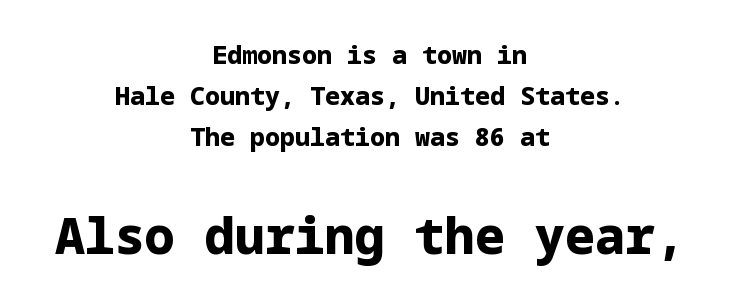
The vertical gap from one line to the next is medium. Neither beginnings nor endings align; midpoints do. Emphasis by weight is at full strength: bold. This sample uses plain, unmodified letter spacing.
